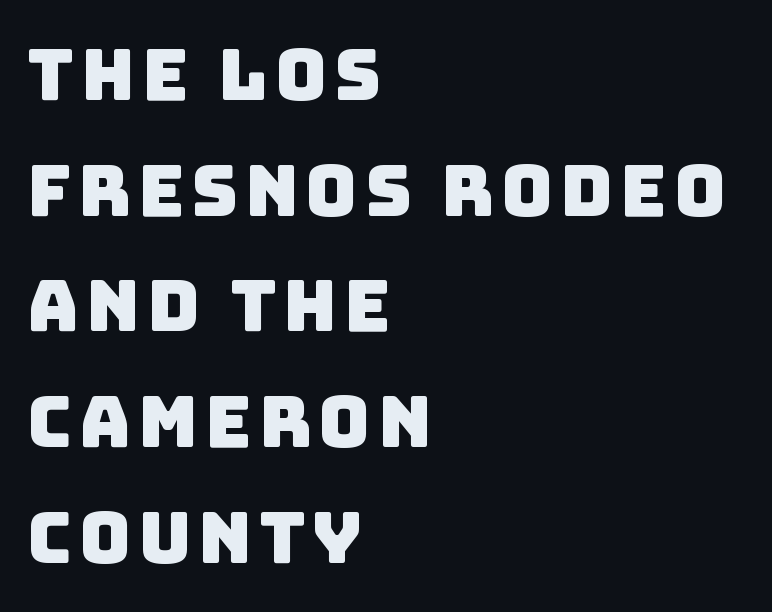
Q: Is the typeface a serif or a sans-serif typeface? A: Sans-serif.
Q: Is the text underlined? A: No.
Q: How is the paragraph aligned? A: Left-aligned.
Q: Is the spacing between lines tight, normal or loose? A: Normal.
Q: Width (condensed, normal, or wide)? A: Normal.
Q: Stroke contrast? A: Low.
Q: x-height? A: Large.
Q: Monospaced? A: No.
